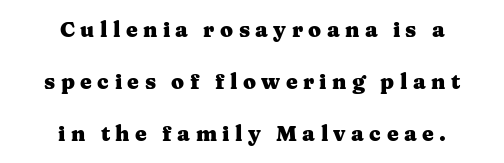
The image shows 21 px bold type, upright; set centered, loose line spacing (2.47x), unusually wide letter spacing (+0.26 em), not underlined.
